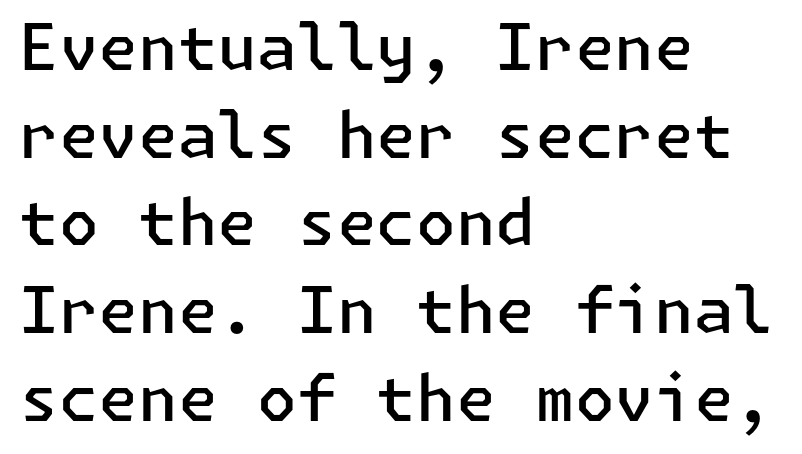
The image shows 64 px semibold sans-serif type, upright; set left-aligned, normal line spacing (1.37x), normal letter spacing, not underlined; low stroke contrast and a medium x-height.
